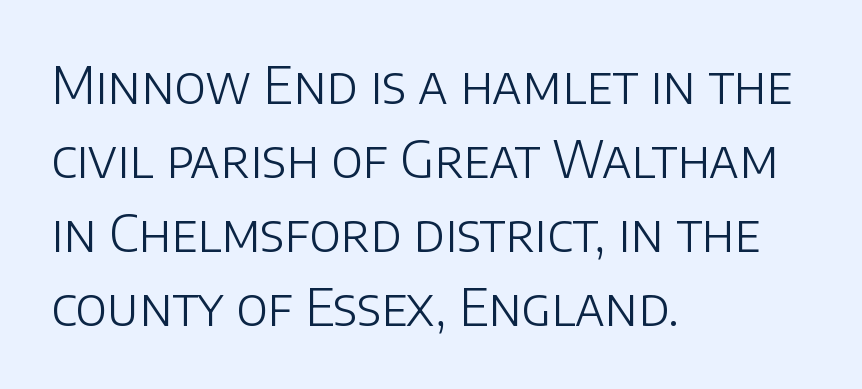
{"serif": "no", "italic": "no", "bold": "no", "weight": "light", "width": "normal", "stroke_contrast": "low", "x_height": "large", "monospaced": "no", "underline": "no", "align": "left", "line_spacing": "normal", "line_spacing_ratio": 1.45, "letter_spacing": "normal", "letter_spacing_em": 0.0, "glyph_px": 51}
